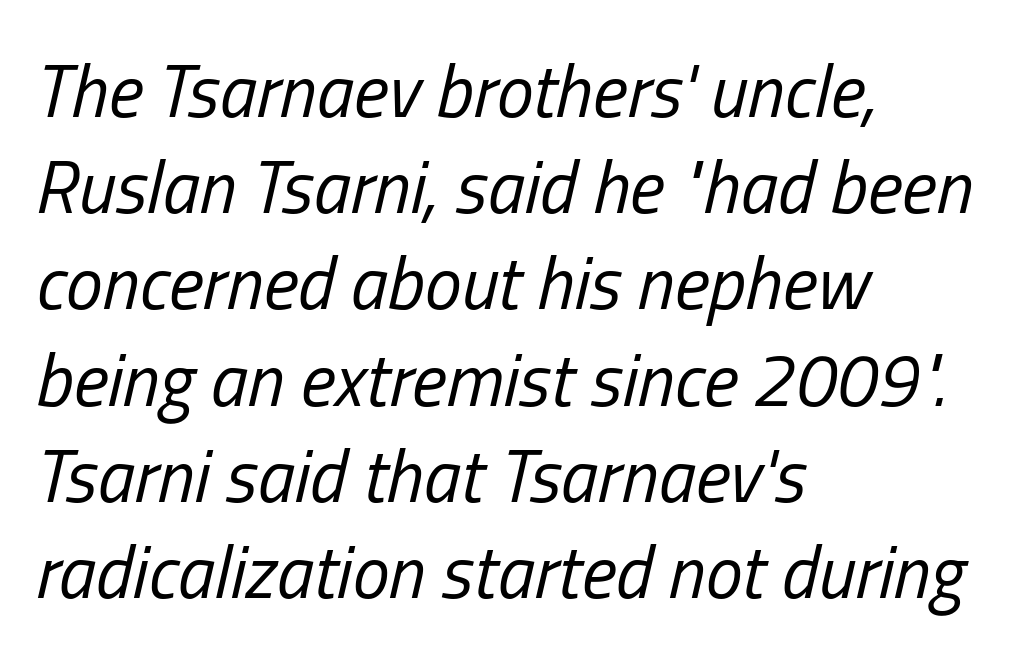
{"italic": "yes", "lean": "right", "slant_degrees": 13, "bold": "no", "weight": "regular", "width": "condensed", "stroke_contrast": "low", "x_height": "medium", "monospaced": "no", "underline": "no", "align": "left", "line_spacing": "normal", "line_spacing_ratio": 1.3, "letter_spacing": "normal", "letter_spacing_em": 0.0, "glyph_px": 74}
